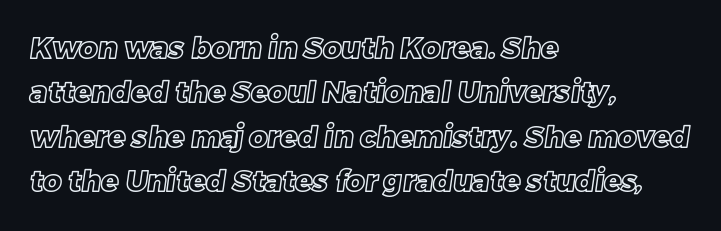
{"width": "normal", "x_height": "large", "monospaced": "no", "underline": "no", "align": "left", "line_spacing": "normal", "line_spacing_ratio": 1.53, "letter_spacing": "normal", "letter_spacing_em": 0.0, "glyph_px": 29}
